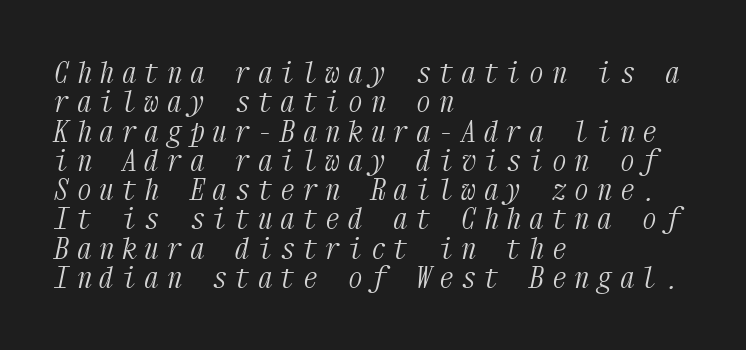
Q: Is the text bold? A: No.
Q: Is the text italic (slanted)? A: Yes, it leans right by about 12 degrees.
Q: Is the typeface a serif or a sans-serif typeface? A: Serif.
Q: Is the text underlined? A: No.
Q: How is the paragraph aligned? A: Left-aligned.
Q: Is the spacing between letters normal or unusually wide? A: Unusually wide.
Q: Is the spacing between lines tight, normal or loose? A: Tight.
Q: Width (condensed, normal, or wide)? A: Condensed.
Q: Stroke contrast? A: Medium.
Q: x-height? A: Medium.
Q: Monospaced? A: Yes.
